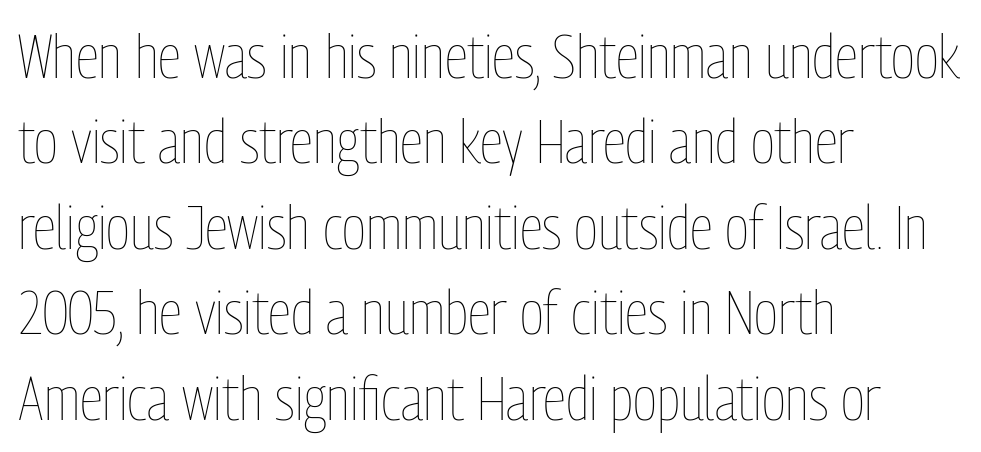
The paragraph shown leans on its left margin. Leading: standard. Short note: letters normally spaced. Glance below the letters and you will spot only blank space.
